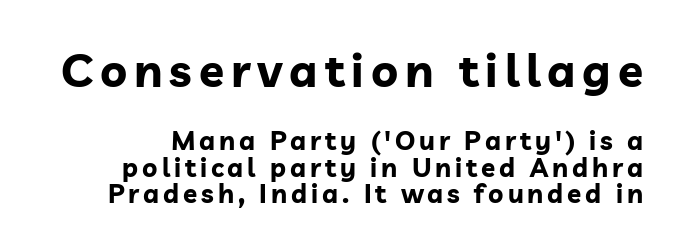
Q: Is the text bold? A: Yes.
Q: Is the text italic (slanted)? A: No, it is upright.
Q: Is the typeface a serif or a sans-serif typeface? A: Sans-serif.
Q: Is the text underlined? A: No.
Q: Is the spacing between lines tight, normal or loose? A: Tight.
Q: Which block of text is set in a larger size, the first (top) or the second (bottom)? A: The first (top) one.
Q: Width (condensed, normal, or wide)? A: Normal.
Q: Stroke contrast? A: Low.
Q: x-height? A: Medium.
Q: Monospaced? A: No.
